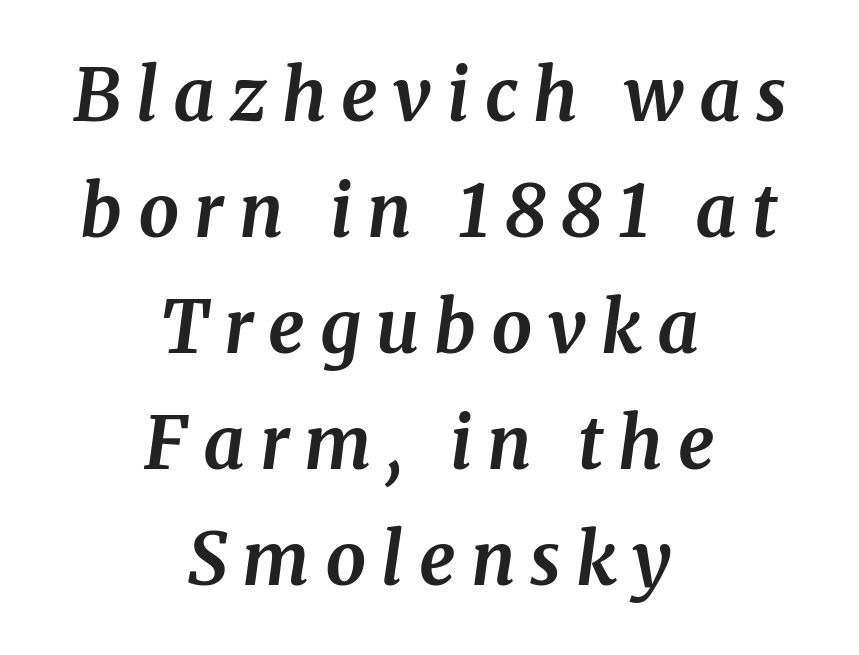
Neither beginnings nor endings align; midpoints do. It's the slanting kind of type. The type family on display is of the serif kind. How heavy is the stroke? Heavy — this is a bold. This sample keeps an unexceptional amount of space between lines. The letters advance in unequal steps, a hallmark of proportional type.
